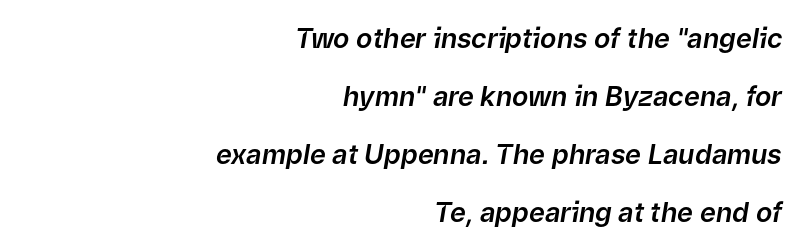
The image shows 27 px text type, italic (leaning right); set right-aligned, loose line spacing (2.15x), normal letter spacing, not underlined.
